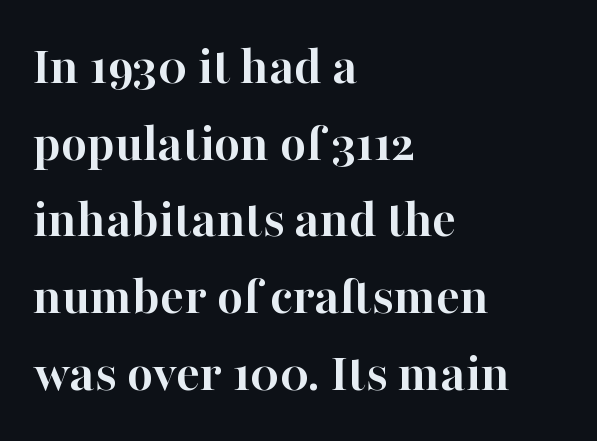
The image shows 56 px semibold serif type, upright; set left-aligned, normal line spacing (1.37x), normal letter spacing, not underlined; high stroke contrast and a medium x-height.
